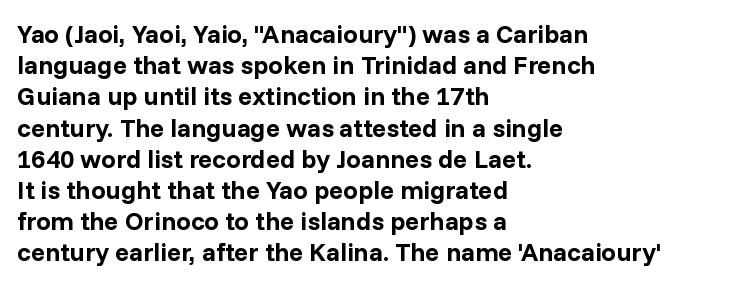
Q: Is the text bold? A: Yes.
Q: Is the text italic (slanted)? A: No, it is upright.
Q: Is the text underlined? A: No.
Q: How is the paragraph aligned? A: Left-aligned.
Q: Is the spacing between letters normal or unusually wide? A: Normal.
